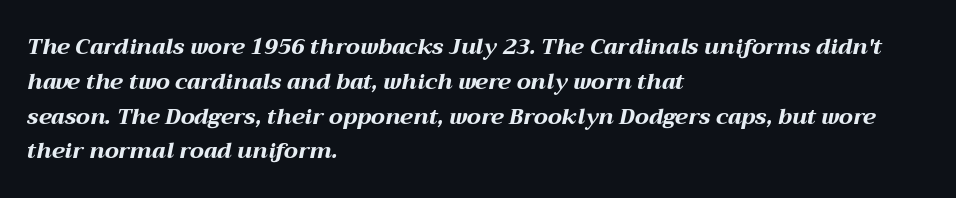
Inter-character spacing is left at the font's built-in metrics. Designer's note — italics engaged. Plenty of ink on the page — the face is bold. Line starts are locked; line ends wander. Glance below the letters and you will spot only blank space.
